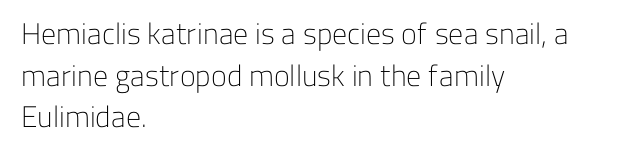
Any mark beneath the type? The region is blank. Characters remain perfectly vertical along every line. These lines are set flush left with a ragged right edge. Each letter keeps its own natural width here, so spacing adapts to shape. To sum up the face: it is a sans, with no serifs. A light-to-regular cut is what we see here.
